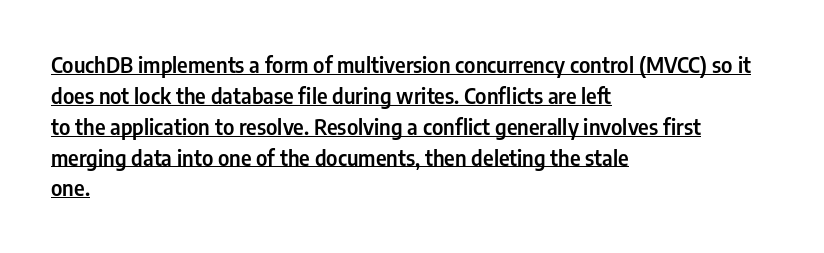
{"italic": "no", "underline": "yes", "align": "left", "line_spacing": "normal", "line_spacing_ratio": 1.47, "letter_spacing": "normal", "letter_spacing_em": 0.0, "glyph_px": 21}
